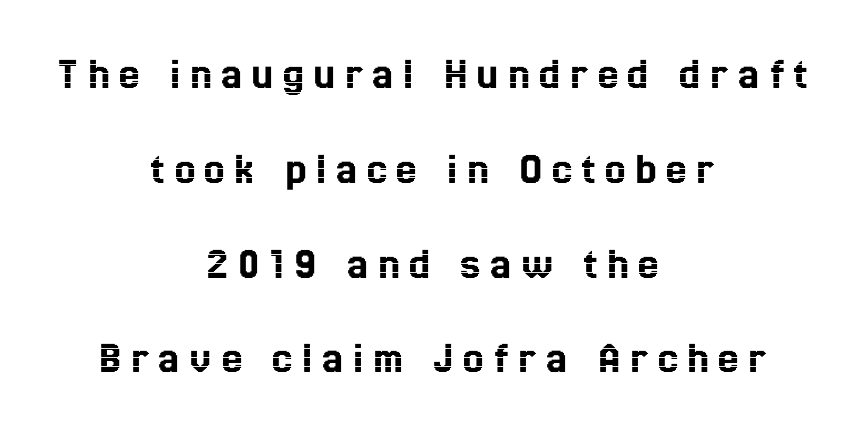
The image shows 46 px condensed type, upright; set centered, loose line spacing (2.06x), unusually wide letter spacing (+0.21 em), not underlined; a medium x-height.
